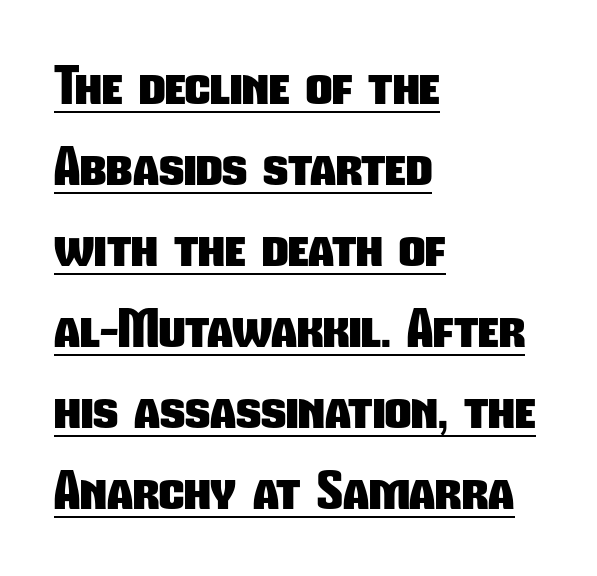
The rendering uses natural spacing where letterforms have individual widths. No extra tracking has been applied to these lines. All the whitespace from short lines collects on the right. Is this a sans? Yes — the strokes have no serifs. Somebody hit Ctrl+U on this one — the words are underlined.
